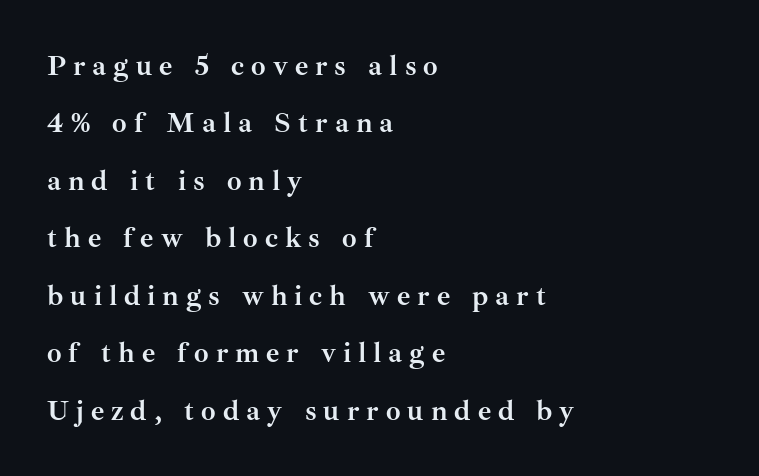
Does the copy run flush right? No — it runs flush left. Each letter keeps its own natural width here, so spacing adapts to shape. Vertical strokes here are truly vertical. Bold? Absolutely — the strokes are thick and heavy. One glance says open: line gaps are wider than usual. Little horizontal feet cap the strokes, marking this as serif type.
